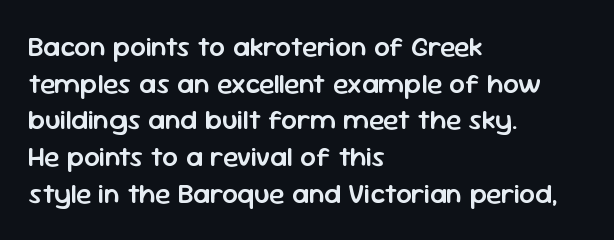
{"serif": "no", "italic": "no", "bold": "semi", "weight": "semibold", "width": "normal", "stroke_contrast": "low", "x_height": "medium", "monospaced": "no", "underline": "no", "align": "left", "line_spacing": "normal", "line_spacing_ratio": 1.31, "letter_spacing": "normal", "letter_spacing_em": 0.0, "glyph_px": 28}
